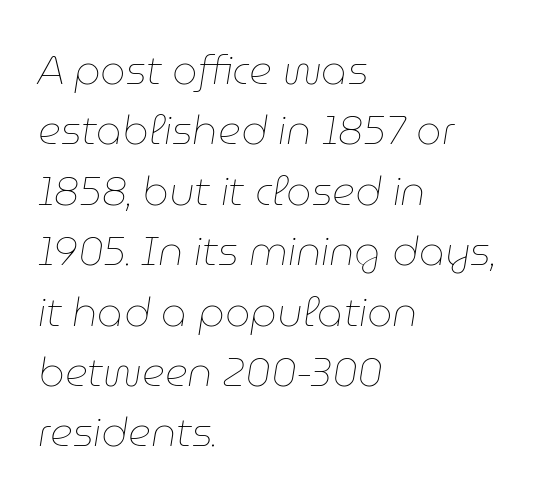
Reading down the column, the eye jumps a familiar distance to each next line. The typography opts for an oblique posture over an upright one. There is no visible air inserted between adjacent glyphs. The face looks like a standard text weight, possibly lighter. The face used here is proportionally spaced, like ordinary book or web type. A clean baseline with only descenders dipping below it.
